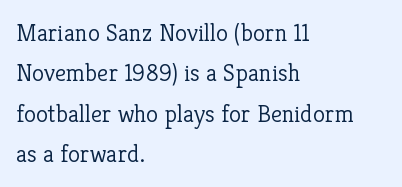
The image shows 25 px text type, upright; set left-aligned, normal line spacing (1.62x), normal letter spacing, not underlined.
